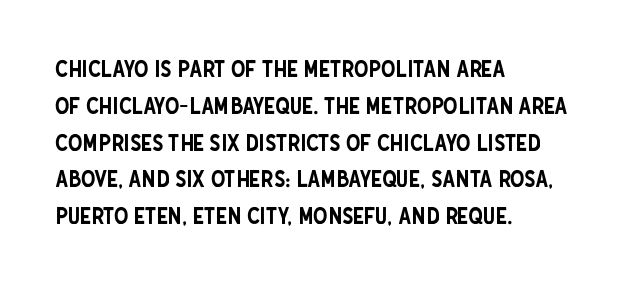
The image shows 23 px text type, upright; set left-aligned, normal line spacing (1.6x), normal letter spacing, not underlined.
